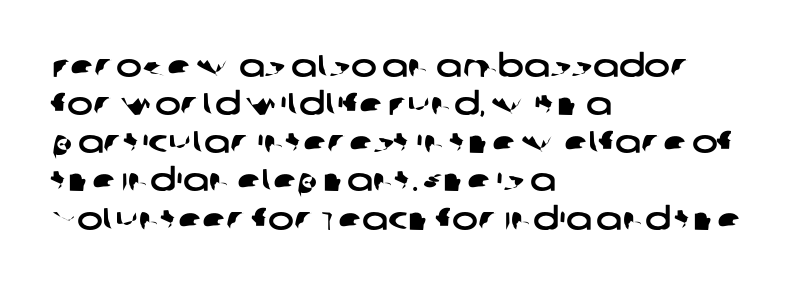
Does the copy run flush right? No — it runs flush left. The face used here is proportionally spaced, like ordinary book or web type. There is no visible air inserted between adjacent glyphs. Plain, unruled lines of type. Unlike a traditional serif, this face leaves its strokes unadorned.
